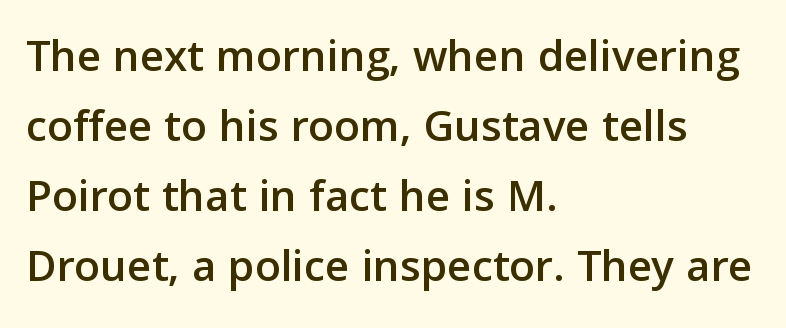
{"serif": "no", "italic": "no", "width": "normal", "stroke_contrast": "low", "x_height": "medium", "monospaced": "no", "underline": "no", "align": "left", "line_spacing": "normal", "line_spacing_ratio": 1.49, "letter_spacing": "normal", "letter_spacing_em": 0.0, "glyph_px": 47}
